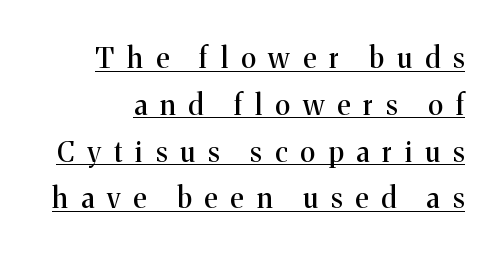
The image shows 28 px serif type, upright; set normal line spacing (1.67x), unusually wide letter spacing (+0.47 em), underlined; medium stroke contrast and a medium x-height.
